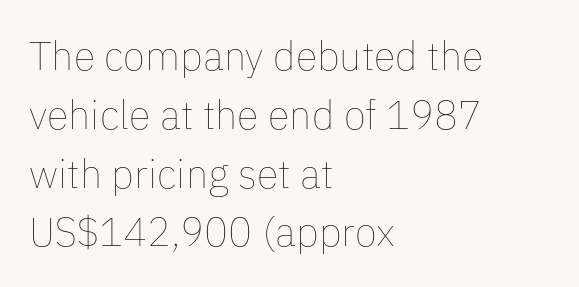
Q: Is the text bold? A: No.
Q: Is the text italic (slanted)? A: No, it is upright.
Q: Is the text underlined? A: No.
Q: How is the paragraph aligned? A: Left-aligned.
Q: Is the spacing between letters normal or unusually wide? A: Normal.
Q: Is the spacing between lines tight, normal or loose? A: Normal.
Q: Width (condensed, normal, or wide)? A: Normal.
Q: Stroke contrast? A: Low.
Q: x-height? A: Medium.
Q: Monospaced? A: No.
